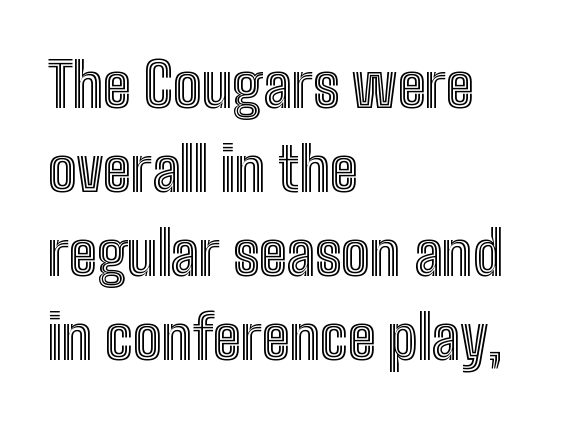
Q: Is the text italic (slanted)? A: No, it is upright.
Q: Is the text underlined? A: No.
Q: How is the paragraph aligned? A: Left-aligned.
Q: Is the spacing between letters normal or unusually wide? A: Normal.
Q: Is the spacing between lines tight, normal or loose? A: Normal.
Q: Width (condensed, normal, or wide)? A: Condensed.
Q: x-height? A: Medium.
Q: Monospaced? A: No.
